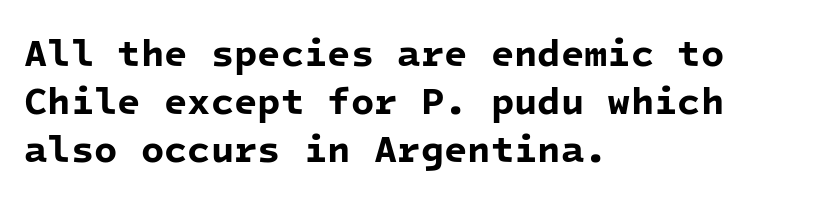
{"serif": "no", "bold": "yes", "weight": "bold", "width": "normal", "stroke_contrast": "low", "x_height": "medium", "monospaced": "yes", "underline": "no", "align": "left", "line_spacing": "normal", "line_spacing_ratio": 1.26, "letter_spacing": "normal", "letter_spacing_em": 0.0, "glyph_px": 38}
